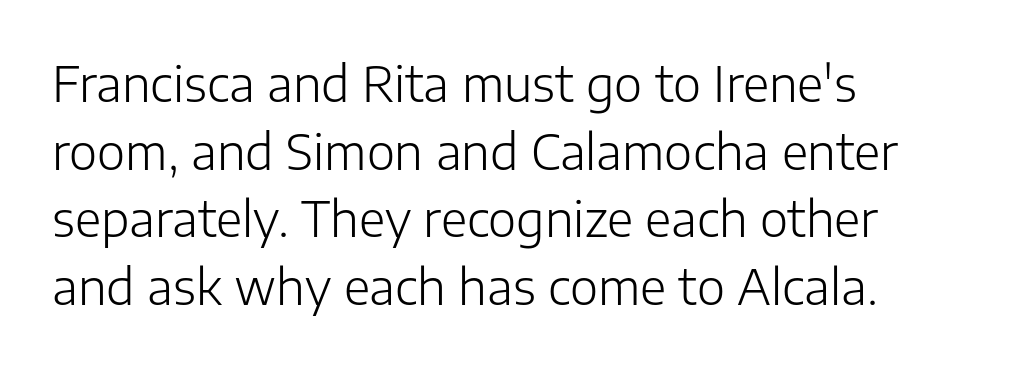
This rendering features lettering with no underline. The letters look calm and open, with moderate or lighter stems. Every stem runs plumb, perpendicular to the baseline. The characters display no serif detailing; their extremities are plain.
